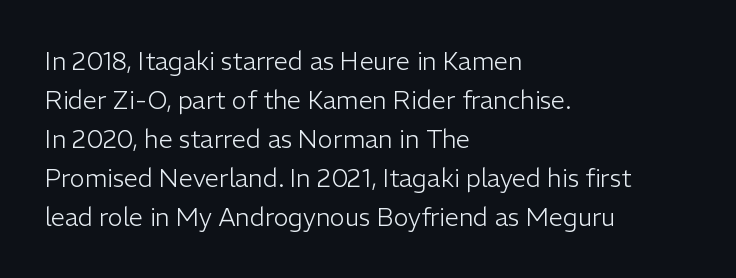
{"italic": "no", "bold": "no", "underline": "no", "align": "left", "line_spacing": "normal", "line_spacing_ratio": 1.56, "letter_spacing": "normal", "letter_spacing_em": 0.0, "glyph_px": 25}
